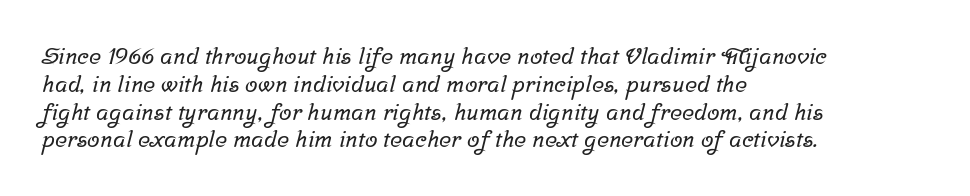
{"underline": "no", "align": "left", "line_spacing_ratio": 1.21, "letter_spacing": "normal", "letter_spacing_em": 0.0, "glyph_px": 23}
